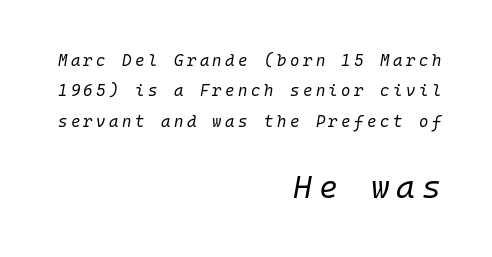
The image shows 32 px regular-weight type, italic (leaning right), monospaced; set right-aligned, loose line spacing (1.9x), unusually wide letter spacing (+0.22 em), not underlined; the second (bottom) block is 2.0x larger; low stroke contrast and a medium x-height.
